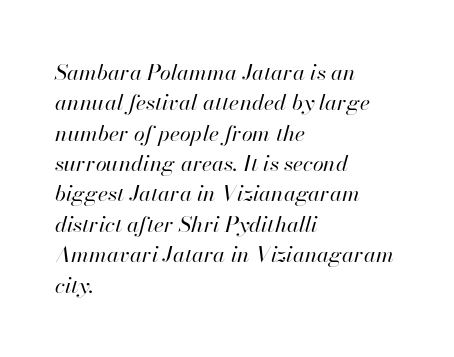
{"italic": "yes", "lean": "right", "slant_degrees": 13, "bold": "no", "underline": "no", "align": "left", "line_spacing": "normal", "line_spacing_ratio": 1.38, "letter_spacing": "normal", "letter_spacing_em": 0.0, "glyph_px": 22}
